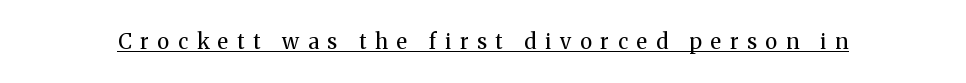
The image shows 21 px text type, upright; set unusually wide letter spacing (+0.42 em), underlined.
